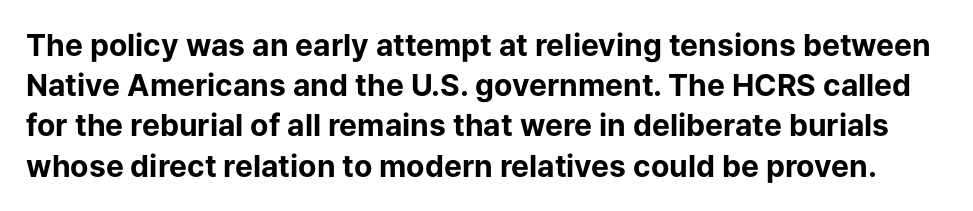
The image shows 30 px bold sans-serif type, upright; set normal line spacing (1.34x), normal letter spacing, not underlined; low stroke contrast and a medium x-height.
